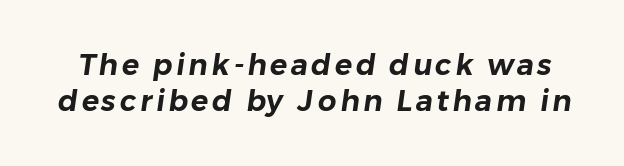
The image shows 29 px sans-serif type; set line spacing 1.24x, not underlined; low stroke contrast and a medium x-height.
